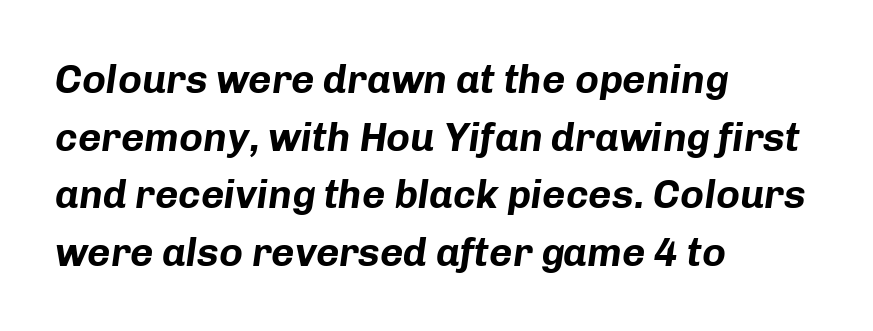
{"italic": "yes", "lean": "right", "slant_degrees": 8, "bold": "yes", "weight": "bold", "width": "normal", "stroke_contrast": "low", "x_height": "medium", "monospaced": "no", "underline": "no", "align": "left", "line_spacing": "normal", "line_spacing_ratio": 1.44, "letter_spacing": "normal", "letter_spacing_em": 0.0, "glyph_px": 40}
